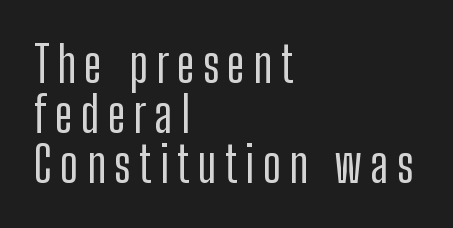
The image shows 49 px condensed sans-serif type, upright; set left-aligned, tight line spacing (1.02x), not underlined; low stroke contrast and a medium x-height.
